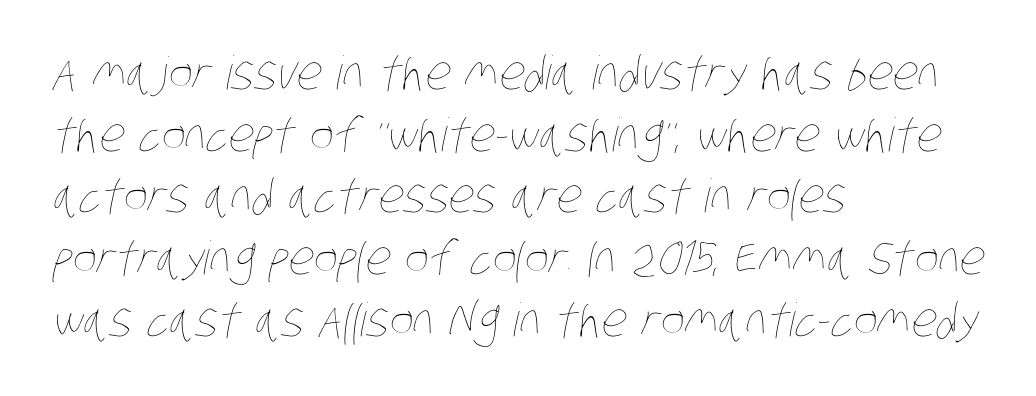
The image shows 46 px thin, condensed type; set left-aligned, normal line spacing (1.34x), normal letter spacing, not underlined; low stroke contrast and a large x-height.
